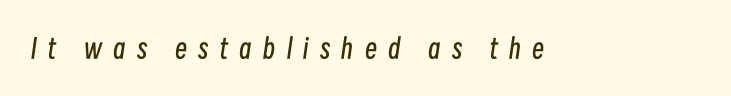
{"italic": "yes", "lean": "right", "slant_degrees": 8, "bold": "no", "underline": "no", "letter_spacing": "wide", "letter_spacing_em": 0.42, "glyph_px": 27}
